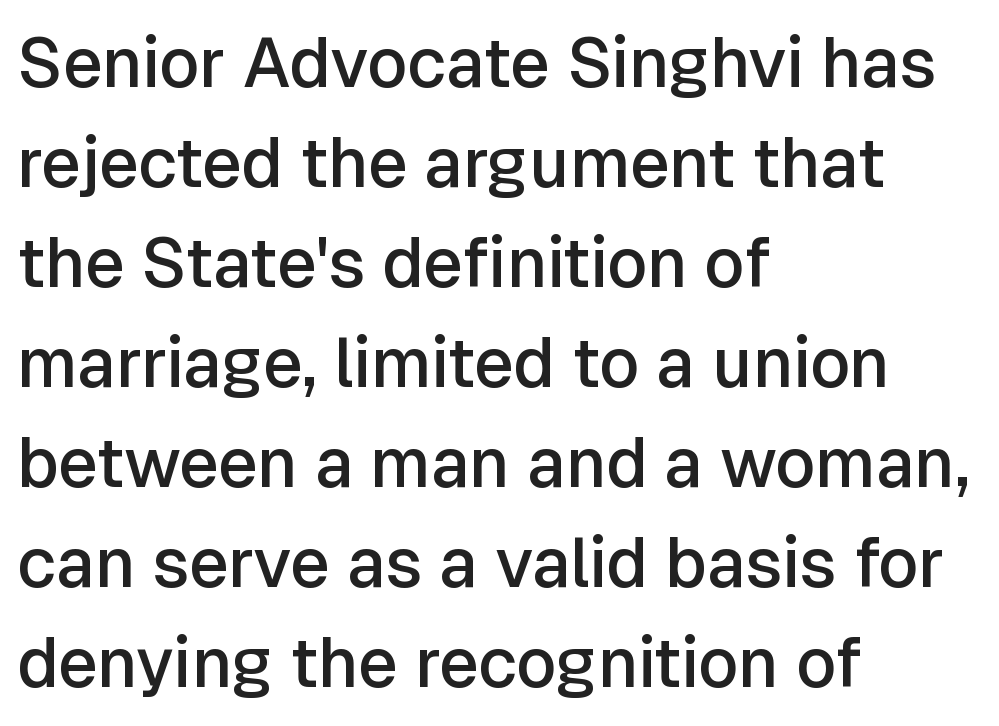
{"serif": "no", "italic": "no", "bold": "semi", "weight": "semibold", "width": "normal", "stroke_contrast": "low", "x_height": "medium", "monospaced": "no", "underline": "no", "align": "left", "line_spacing": "normal", "line_spacing_ratio": 1.45, "letter_spacing": "normal", "letter_spacing_em": 0.0, "glyph_px": 69}
